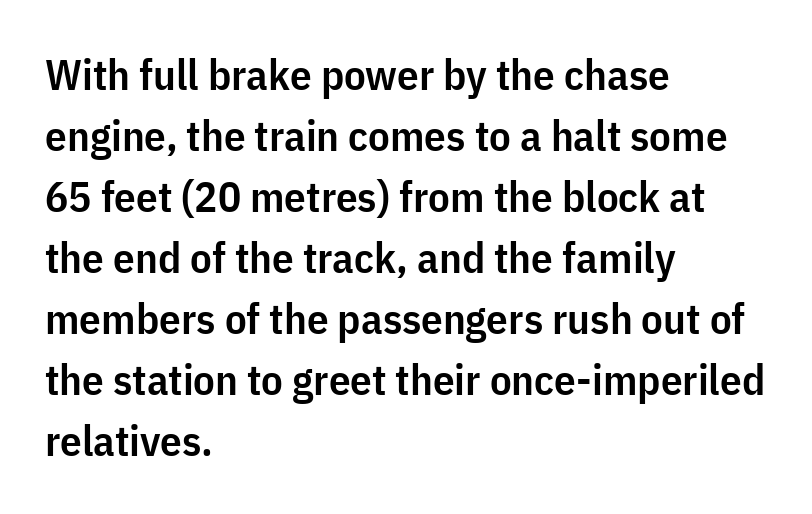
The image shows 43 px semibold, condensed sans-serif type, upright; set left-aligned, normal line spacing (1.42x), normal letter spacing, not underlined; low stroke contrast and a medium x-height.
